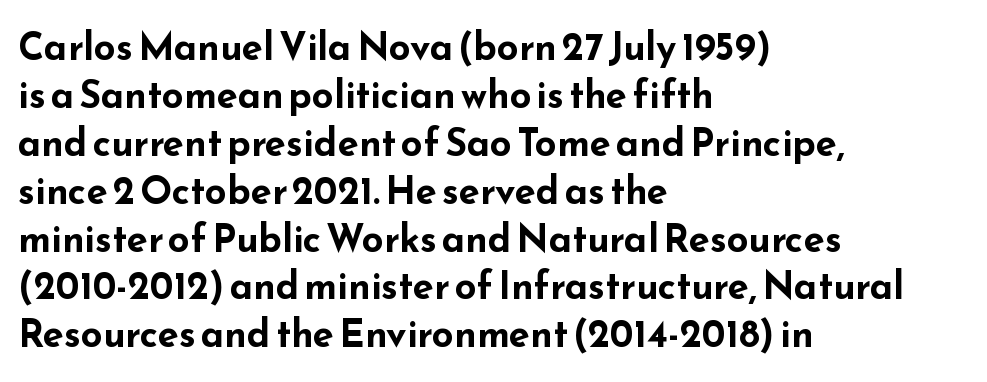
{"serif": "no", "italic": "no", "bold": "yes", "weight": "bold", "width": "wide", "stroke_contrast": "low", "x_height": "small", "monospaced": "no", "underline": "no", "align": "left", "line_spacing": "normal", "line_spacing_ratio": 1.26, "letter_spacing": "normal", "letter_spacing_em": 0.0, "glyph_px": 38}
